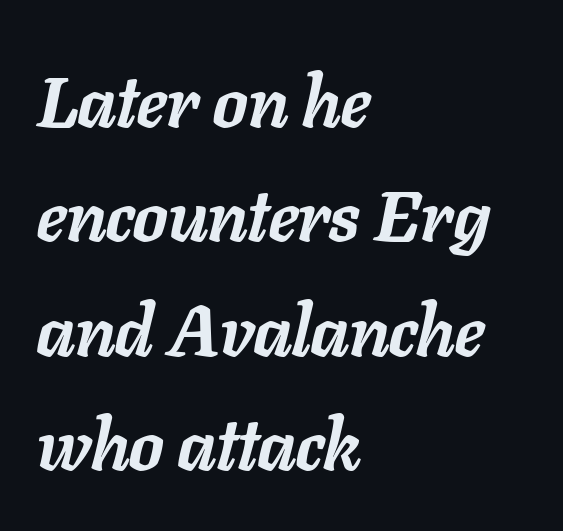
Q: Is the text bold? A: Yes.
Q: Is the text italic (slanted)? A: Yes, it leans right by about 11 degrees.
Q: Is the text underlined? A: No.
Q: How is the paragraph aligned? A: Left-aligned.
Q: Is the spacing between letters normal or unusually wide? A: Normal.
Q: Is the spacing between lines tight, normal or loose? A: Normal.
Q: Width (condensed, normal, or wide)? A: Normal.
Q: Stroke contrast? A: Low.
Q: x-height? A: Medium.
Q: Monospaced? A: No.
